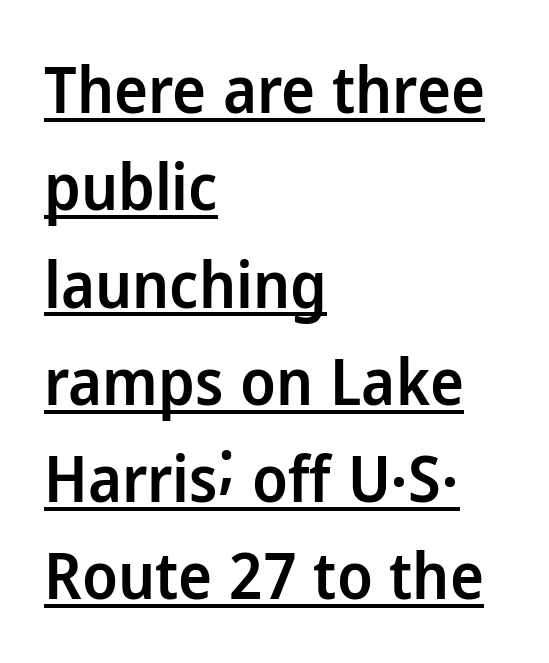
The image shows 64 px semibold sans-serif type, upright; set left-aligned, normal line spacing (1.52x), normal letter spacing, underlined; low stroke contrast and a medium x-height.
